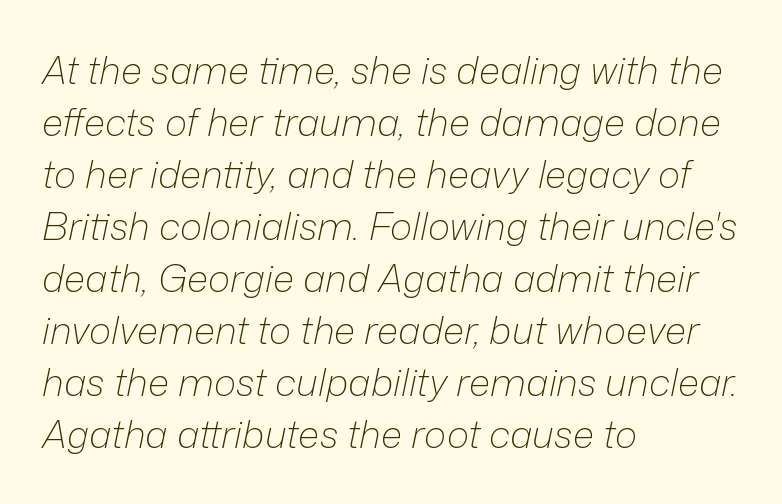
{"italic": "yes", "lean": "right", "slant_degrees": 12, "bold": "no", "weight": "light", "width": "normal", "stroke_contrast": "low", "x_height": "medium", "monospaced": "no", "underline": "no", "align": "left", "line_spacing": "normal", "line_spacing_ratio": 1.37, "letter_spacing": "normal", "letter_spacing_em": 0.0, "glyph_px": 38}
